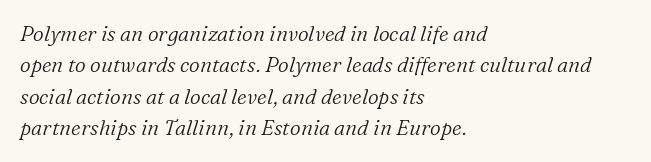
{"italic": "yes", "lean": "right", "slant_degrees": 16, "bold": "no", "underline": "no", "align": "left", "line_spacing": "normal", "line_spacing_ratio": 1.5, "letter_spacing": "normal", "letter_spacing_em": 0.0, "glyph_px": 21}
